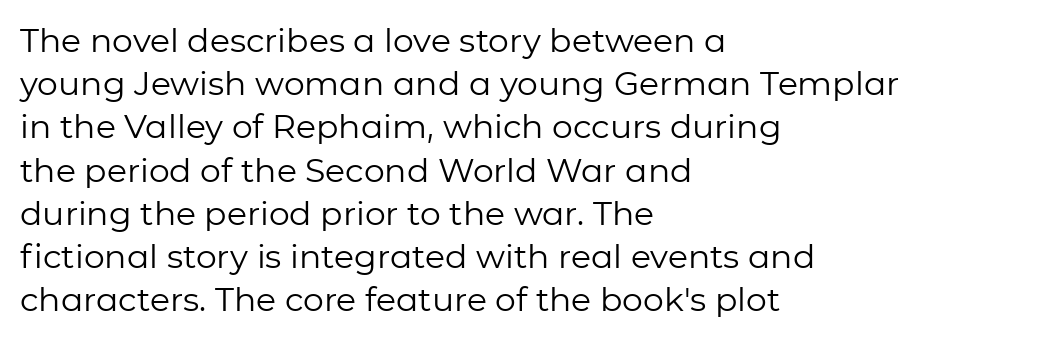
Q: Is the text bold? A: No.
Q: Is the text italic (slanted)? A: No, it is upright.
Q: Is the typeface a serif or a sans-serif typeface? A: Sans-serif.
Q: Is the text underlined? A: No.
Q: How is the paragraph aligned? A: Left-aligned.
Q: Is the spacing between letters normal or unusually wide? A: Normal.
Q: Is the spacing between lines tight, normal or loose? A: Normal.
Q: Width (condensed, normal, or wide)? A: Normal.
Q: Stroke contrast? A: Low.
Q: x-height? A: Medium.
Q: Monospaced? A: No.
